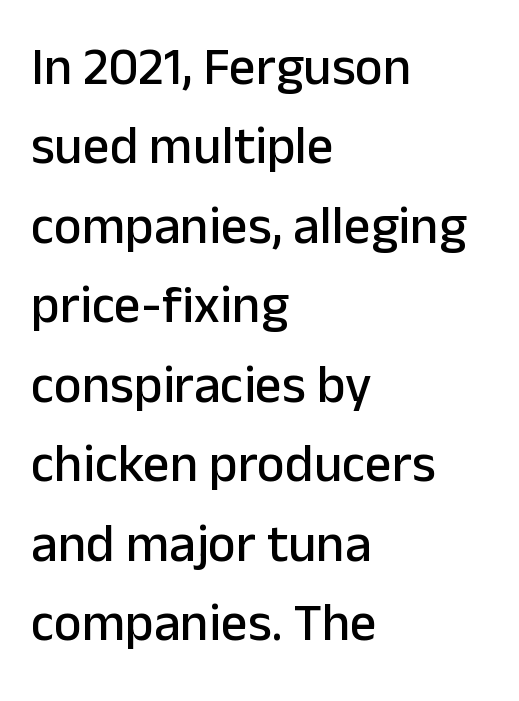
{"serif": "no", "italic": "no", "width": "normal", "stroke_contrast": "low", "x_height": "medium", "monospaced": "no", "underline": "no", "align": "left", "line_spacing": "normal", "line_spacing_ratio": 1.5, "letter_spacing": "normal", "letter_spacing_em": 0.0, "glyph_px": 53}
